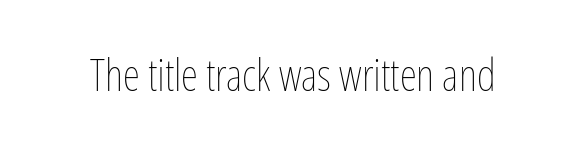
The lettering holds an erect, upright posture throughout. These lines are rendered in a variable-pitch font. The font sits on the lighter half of the weight spectrum, regular included. Honestly, there is no underline to notice here at all. Tracking value appears to be zero — textbook default spacing.
